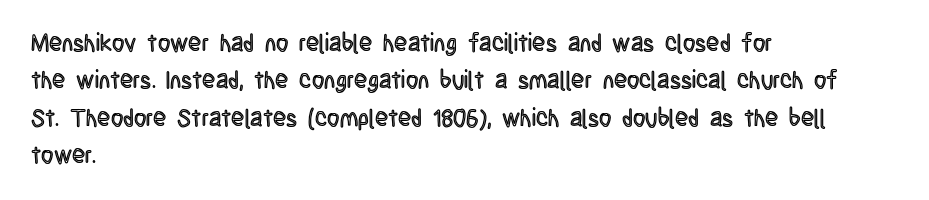
Q: Is the text italic (slanted)? A: No, it is upright.
Q: Is the text underlined? A: No.
Q: How is the paragraph aligned? A: Left-aligned.
Q: Is the spacing between letters normal or unusually wide? A: Normal.
Q: Is the spacing between lines tight, normal or loose? A: Normal.
